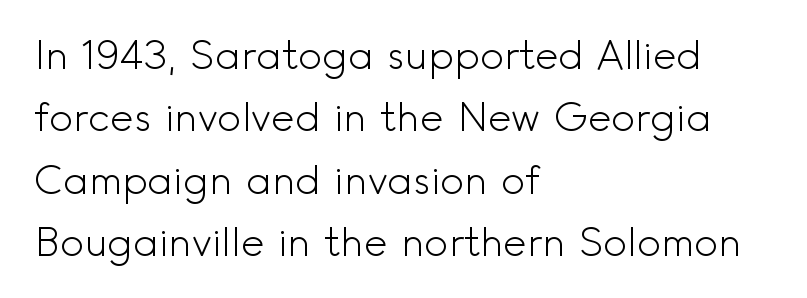
Q: Is the text bold? A: No.
Q: Is the text italic (slanted)? A: No, it is upright.
Q: Is the typeface a serif or a sans-serif typeface? A: Sans-serif.
Q: Is the text underlined? A: No.
Q: How is the paragraph aligned? A: Left-aligned.
Q: Is the spacing between letters normal or unusually wide? A: Normal.
Q: Is the spacing between lines tight, normal or loose? A: Normal.
Q: Width (condensed, normal, or wide)? A: Normal.
Q: x-height? A: Small.
Q: Monospaced? A: No.
